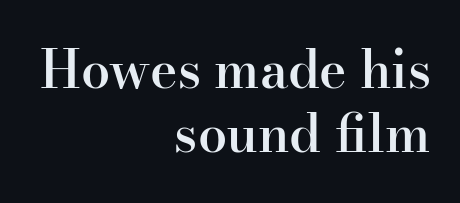
{"serif": "yes", "italic": "no", "bold": "semi", "weight": "semibold", "width": "normal", "stroke_contrast": "high", "x_height": "small", "monospaced": "no", "underline": "no", "align": "right", "line_spacing_ratio": 1.24, "letter_spacing": "normal", "letter_spacing_em": 0.0, "glyph_px": 52}
